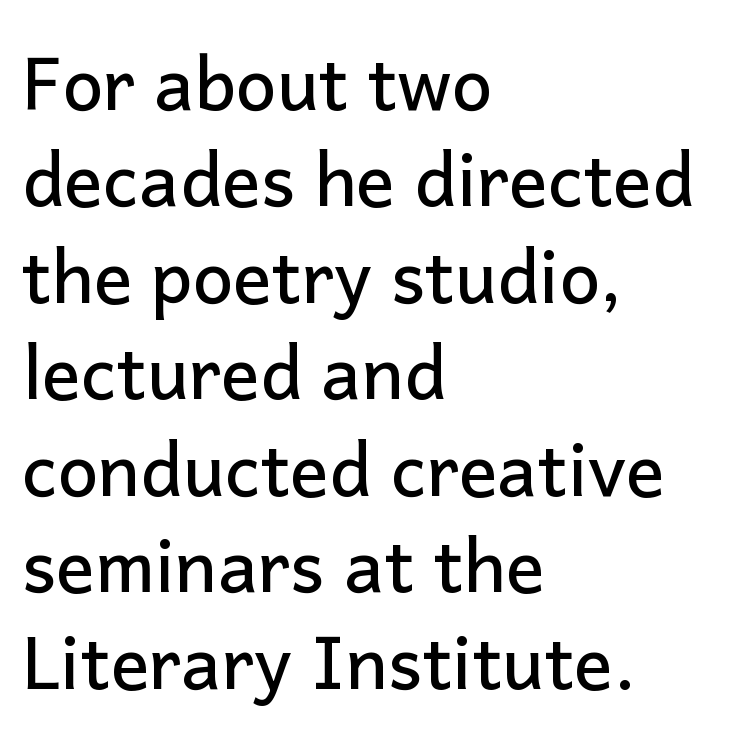
The image shows 72 px sans-serif type, upright; set left-aligned, normal line spacing (1.34x), normal letter spacing, not underlined; low stroke contrast and a medium x-height.
